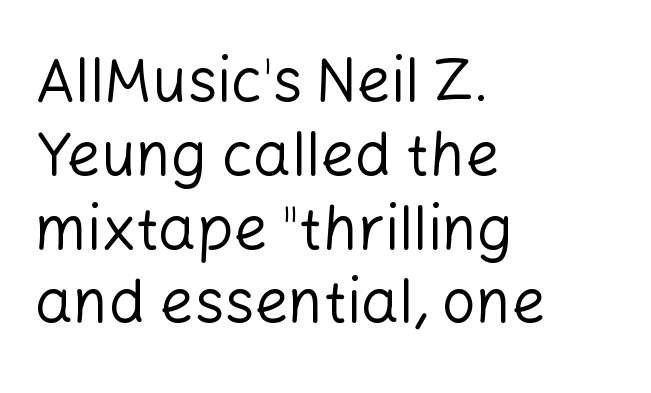
Q: Is the text bold? A: No.
Q: Is the text italic (slanted)? A: No, it is upright.
Q: Is the typeface a serif or a sans-serif typeface? A: Sans-serif.
Q: Is the text underlined? A: No.
Q: How is the paragraph aligned? A: Left-aligned.
Q: Is the spacing between letters normal or unusually wide? A: Normal.
Q: Width (condensed, normal, or wide)? A: Normal.
Q: Stroke contrast? A: Low.
Q: x-height? A: Medium.
Q: Monospaced? A: No.
